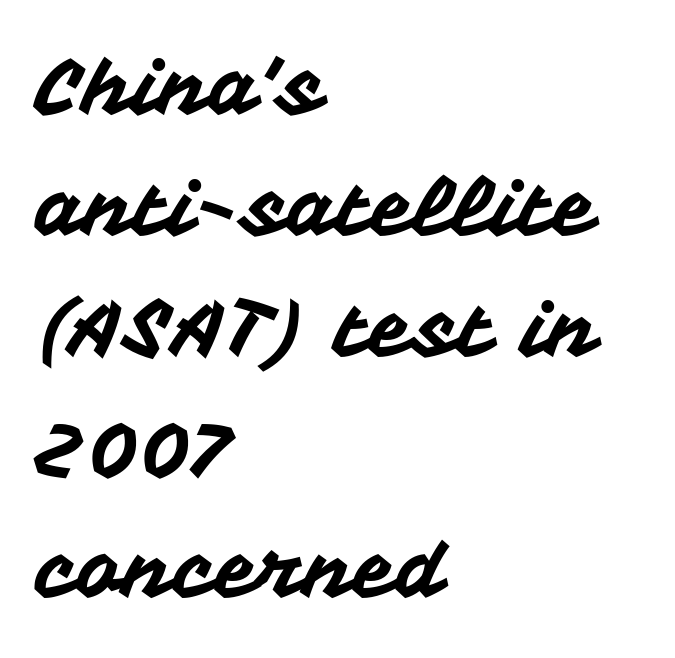
The image shows 79 px sans-serif type; set left-aligned, normal line spacing (1.53x), normal letter spacing, not underlined; medium stroke contrast and a medium x-height.
